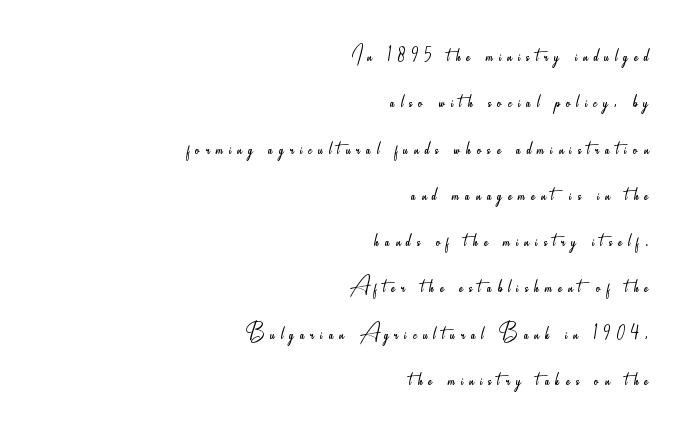
The image shows 26 px text type; set right-aligned, line spacing 1.78x, unusually wide letter spacing (+0.24 em), not underlined.
